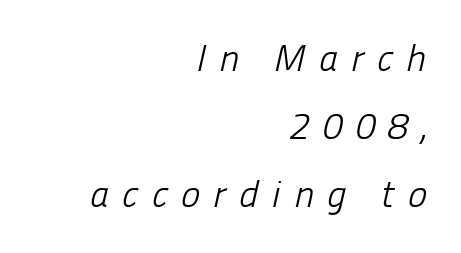
{"serif": "no", "bold": "no", "weight": "light", "width": "normal", "stroke_contrast": "low", "x_height": "medium", "monospaced": "no", "underline": "no", "align": "right", "line_spacing_ratio": 1.84, "letter_spacing": "wide", "letter_spacing_em": 0.35, "glyph_px": 37}
